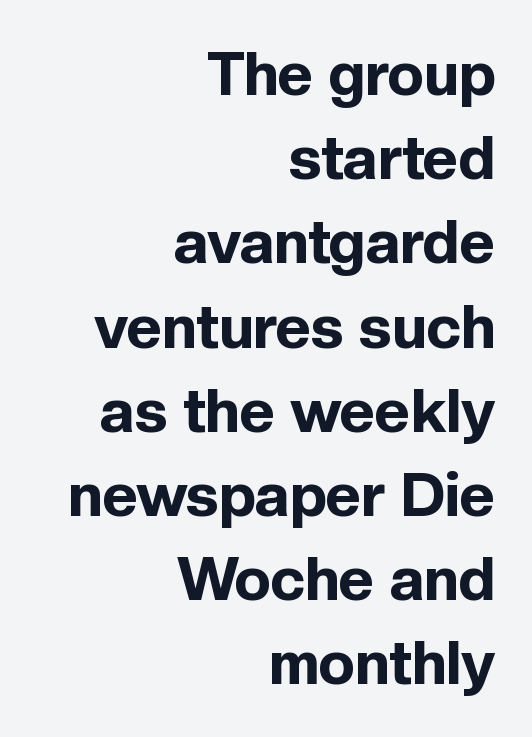
The image shows 61 px bold sans-serif type, upright; set right-aligned, normal line spacing (1.38x), normal letter spacing, not underlined; a medium x-height.
